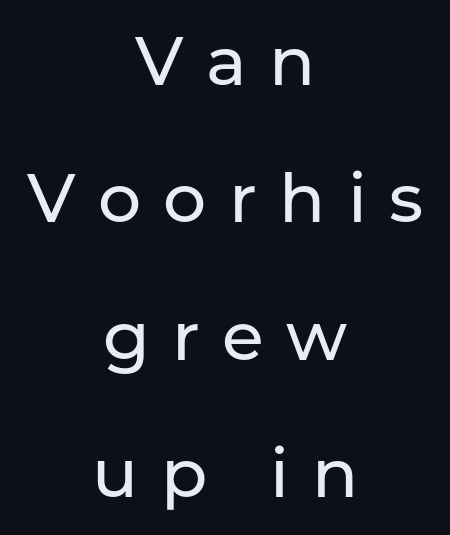
The image shows 68 px sans-serif type, upright; set centered, loose line spacing (2.02x), unusually wide letter spacing (+0.33 em), not underlined; low stroke contrast and a medium x-height.
